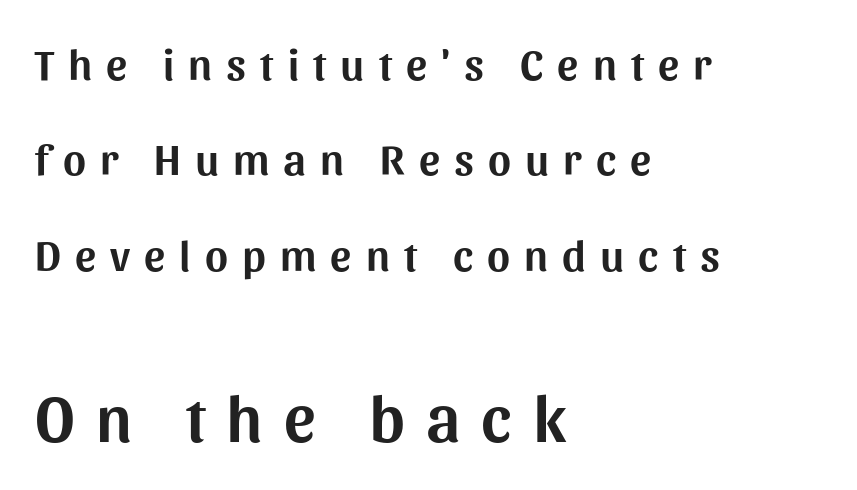
{"serif": "no", "italic": "no", "width": "normal", "stroke_contrast": "medium", "x_height": "medium", "monospaced": "no", "underline": "no", "align": "left", "line_spacing": "loose", "line_spacing_ratio": 2.17, "letter_spacing": "wide", "letter_spacing_em": 0.32, "larger_block": "second", "size_ratio": 1.5, "glyph_px": 66}
